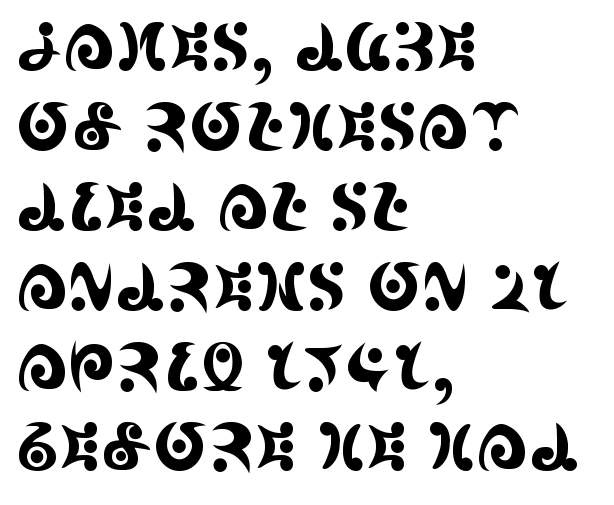
{"serif": "yes", "italic": "no", "width": "condensed", "x_height": "large", "monospaced": "no", "underline": "no", "align": "left", "line_spacing_ratio": 1.23, "letter_spacing": "normal", "letter_spacing_em": 0.0, "glyph_px": 65}
